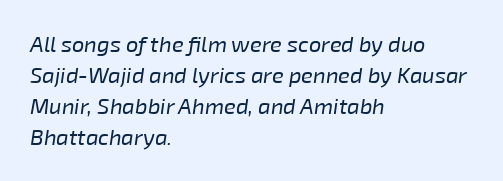
The letters sit at their default tracking, neither squeezed nor spread. An italicized treatment has been applied to the whole sample. The font sits on the lighter half of the weight spectrum, regular included. Baseline-to-baseline distance is the conventional proportion of letter height. Reading down the block, your eye returns to a fixed left position each line.
